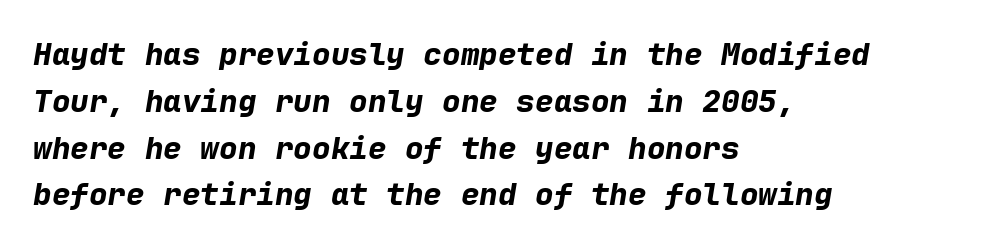
{"italic": "yes", "lean": "right", "slant_degrees": 9, "bold": "yes", "weight": "bold", "width": "normal", "stroke_contrast": "low", "x_height": "medium", "monospaced": "yes", "underline": "no", "align": "left", "line_spacing": "normal", "line_spacing_ratio": 1.51, "letter_spacing": "normal", "letter_spacing_em": 0.0, "glyph_px": 31}
